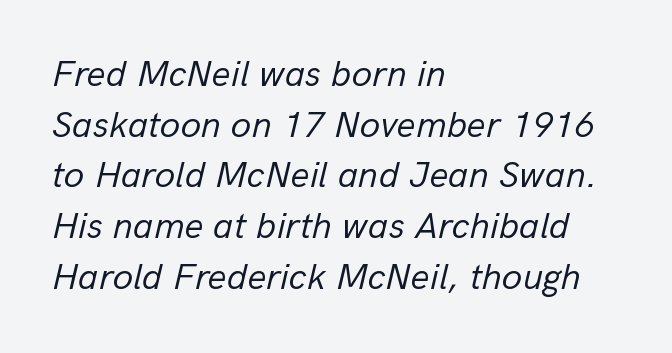
Slant detected: the letters are inclined. Proportional: the letters do not fall into vertical columns. Tracking value appears to be zero — textbook default spacing. Quick note: interline space is typical.
